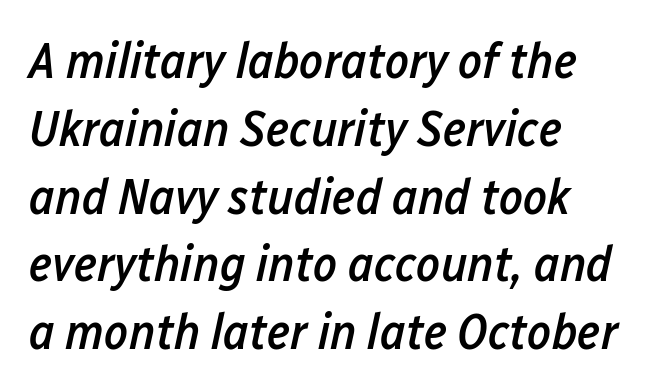
{"italic": "yes", "lean": "right", "slant_degrees": 12, "bold": "semi", "weight": "semibold", "width": "condensed", "stroke_contrast": "low", "x_height": "medium", "monospaced": "no", "underline": "no", "align": "left", "line_spacing": "normal", "line_spacing_ratio": 1.33, "letter_spacing": "normal", "letter_spacing_em": 0.0, "glyph_px": 51}
